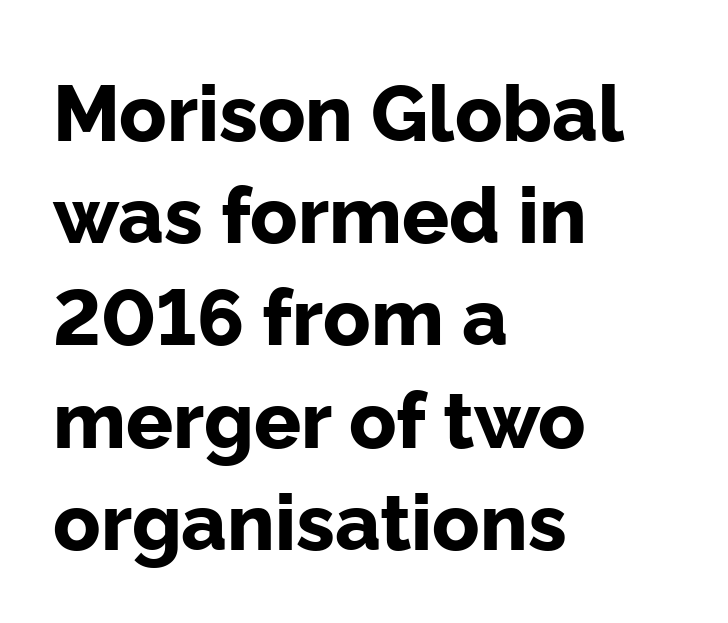
Whoever set this chose a conventional vertical rhythm. This is sans-serif lettering, the kind often seen on screens and signage. Letters rest on an invisible, unmarked baseline. Look at the stroke-to-counter ratio: heavy, a bold. In terms of posture, this sample is upright. A student would call this left alignment; a typographer would say flush left, rag right.
